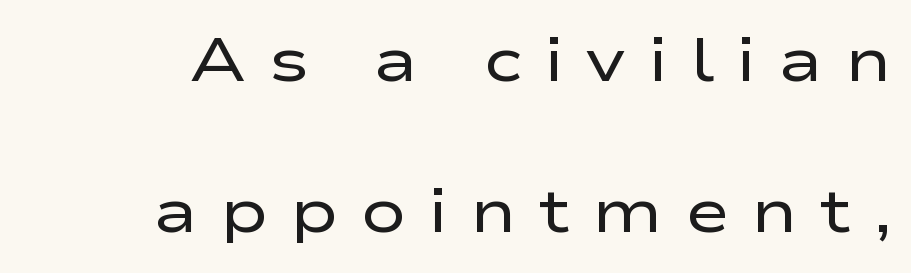
{"serif": "no", "italic": "no", "bold": "no", "weight": "regular", "width": "wide", "stroke_contrast": "low", "x_height": "medium", "monospaced": "no", "underline": "no", "align": "right", "line_spacing": "loose", "line_spacing_ratio": 2.47, "letter_spacing": "wide", "letter_spacing_em": 0.36, "glyph_px": 61}
